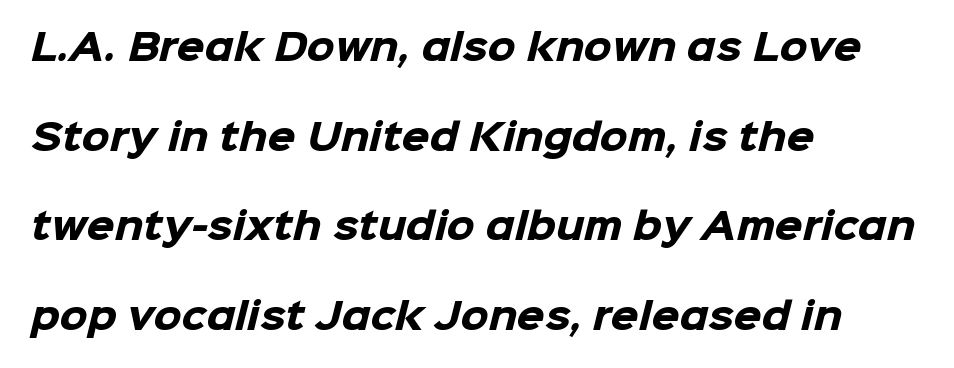
Q: Is the text bold? A: Yes.
Q: Is the typeface a serif or a sans-serif typeface? A: Sans-serif.
Q: Is the text underlined? A: No.
Q: How is the paragraph aligned? A: Left-aligned.
Q: Is the spacing between letters normal or unusually wide? A: Normal.
Q: Is the spacing between lines tight, normal or loose? A: Loose.
Q: Width (condensed, normal, or wide)? A: Normal.
Q: Stroke contrast? A: Low.
Q: x-height? A: Medium.
Q: Monospaced? A: No.
